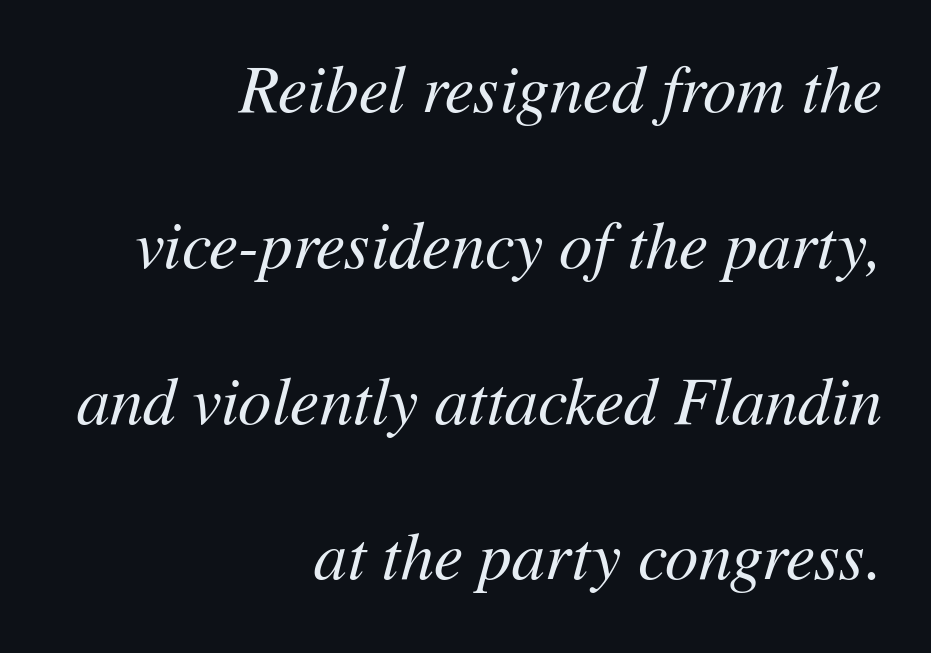
The rendering anchors every line to the right-hand side. The rendering applies a slant to the glyphs. Words appear dense and cohesive because spacing is normal. A great deal of white space separates one row of letters from the next. No chunkiness to these letters — they're not bold. Check the space under the baseline: it is left empty.
